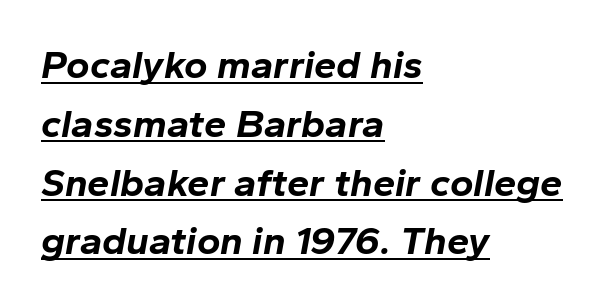
The image shows 40 px bold type, italic (leaning right); set left-aligned, normal line spacing (1.47x), normal letter spacing, underlined; low stroke contrast and a medium x-height.
